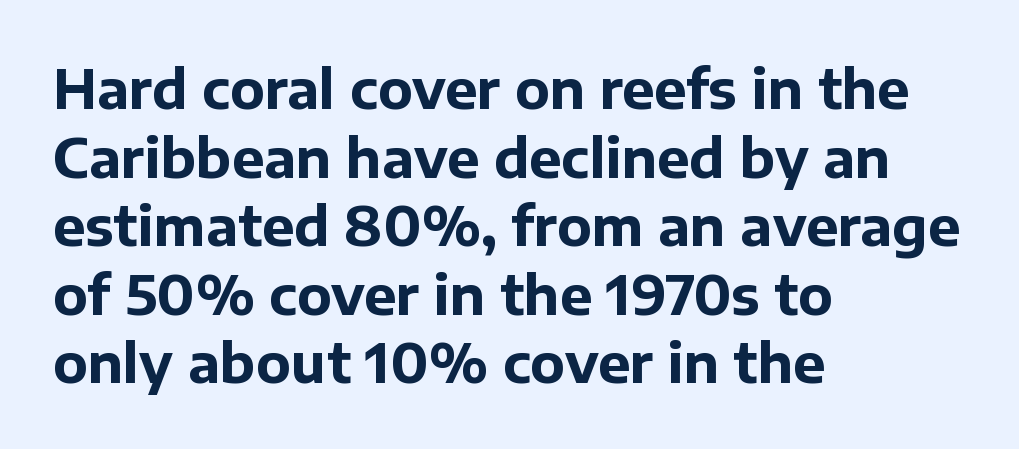
{"serif": "no", "italic": "no", "bold": "yes", "weight": "bold", "width": "normal", "stroke_contrast": "low", "x_height": "medium", "monospaced": "no", "underline": "no", "align": "left", "line_spacing": "normal", "line_spacing_ratio": 1.27, "letter_spacing": "normal", "letter_spacing_em": 0.0, "glyph_px": 54}
